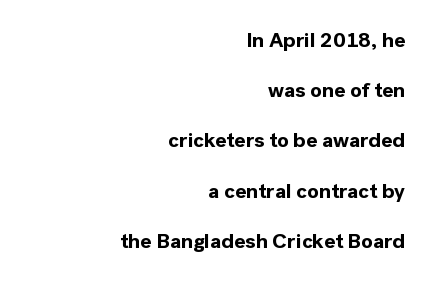
Compared with a flush-left layout, this one pins lines to the opposite, right side. The font is running at its bold setting. Descenders are the only things crossing below the line. The line texture is even and compact thanks to regular tracking. The leading is generous, giving the passage an open texture. If you drew a line through each stem, it would be perfectly vertical.
